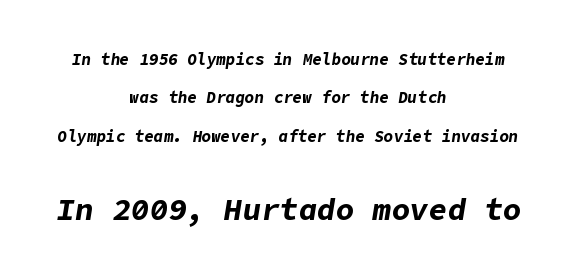
These lines stack symmetrically, like a column narrowing and widening about its center. Words appear dense and cohesive because spacing is normal. Nobody drew a line under any word here. The more generous point size was reserved for the lower chunk. Slant detected: the letters are inclined.
